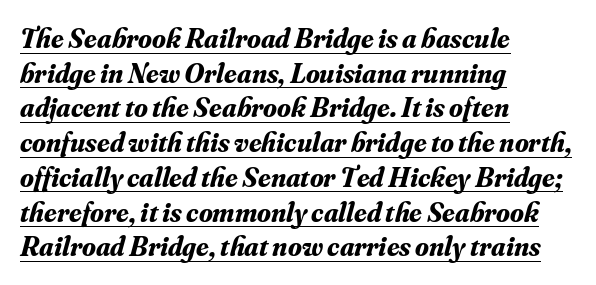
The image shows 28 px bold serif type, italic (leaning right); set left-aligned, line spacing 1.24x, normal letter spacing, underlined; medium stroke contrast and a small x-height.
